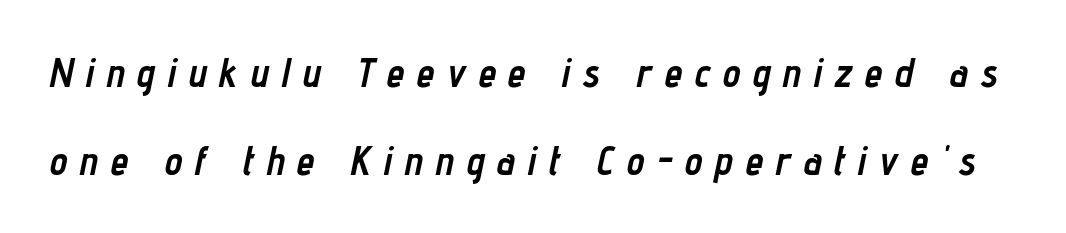
The image shows 40 px semibold, condensed type, italic (leaning right); set loose line spacing (2.19x), unusually wide letter spacing (+0.32 em), not underlined; low stroke contrast and a medium x-height.
